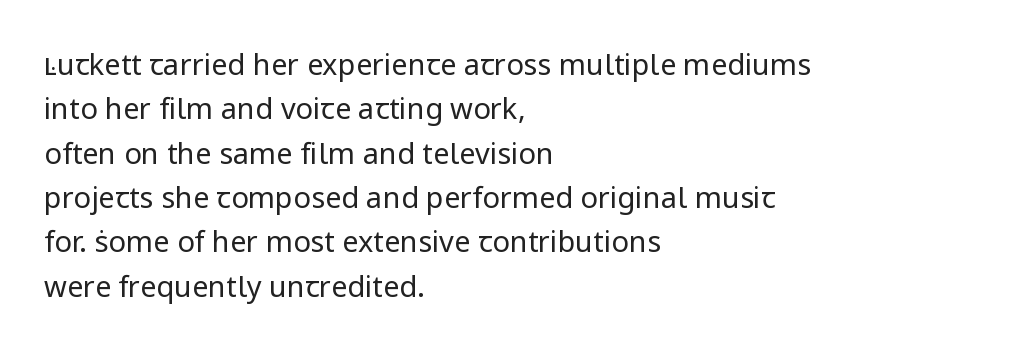
{"serif": "no", "italic": "no", "bold": "no", "weight": "regular", "width": "normal", "stroke_contrast": "low", "x_height": "medium", "monospaced": "no", "underline": "no", "align": "left", "line_spacing": "normal", "line_spacing_ratio": 1.53, "letter_spacing": "normal", "letter_spacing_em": 0.0, "glyph_px": 29}
